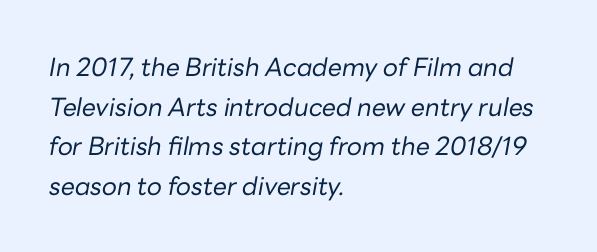
{"italic": "yes", "lean": "right", "slant_degrees": 10, "bold": "no", "underline": "no", "align": "left", "line_spacing": "normal", "line_spacing_ratio": 1.59, "letter_spacing": "normal", "letter_spacing_em": 0.0, "glyph_px": 25}
